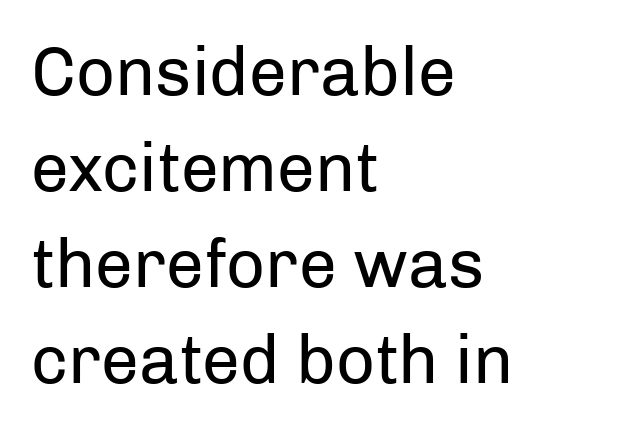
Q: Is the text bold? A: No.
Q: Is the text italic (slanted)? A: No, it is upright.
Q: Is the typeface a serif or a sans-serif typeface? A: Sans-serif.
Q: Is the text underlined? A: No.
Q: How is the paragraph aligned? A: Left-aligned.
Q: Is the spacing between letters normal or unusually wide? A: Normal.
Q: Is the spacing between lines tight, normal or loose? A: Normal.
Q: Width (condensed, normal, or wide)? A: Normal.
Q: Stroke contrast? A: Low.
Q: x-height? A: Medium.
Q: Monospaced? A: No.
